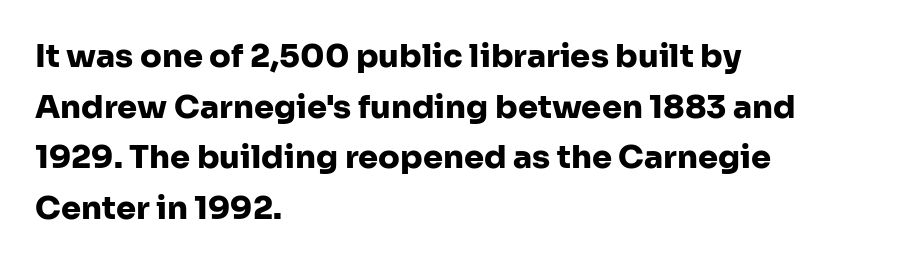
Note the varied advance widths — an 'i' is clearly narrower than an 'm'. Underline: absent. In CSS terms this would be text-align: left. What kind of face is this? One without serifs — a sans. You'd pick this weight for a headline — it's a proper bold. The space between consecutive lines is moderate.
